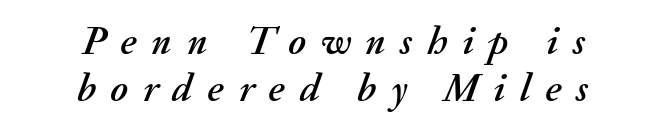
{"italic": "yes", "lean": "right", "slant_degrees": 20, "width": "normal", "stroke_contrast": "medium", "x_height": "small", "monospaced": "no", "underline": "no", "align": "center", "line_spacing_ratio": 1.18, "letter_spacing": "wide", "letter_spacing_em": 0.37, "glyph_px": 40}
